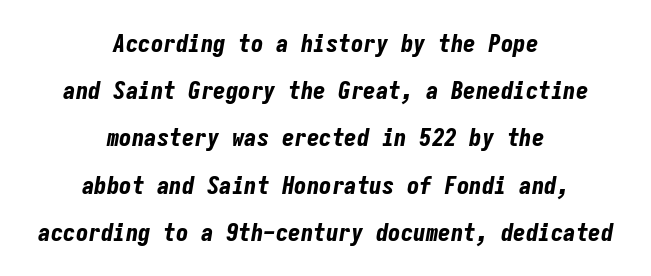
Q: Is the text bold? A: Yes.
Q: Is the text italic (slanted)? A: Yes, it leans right by about 9 degrees.
Q: Is the text underlined? A: No.
Q: How is the paragraph aligned? A: Centered.
Q: Is the spacing between letters normal or unusually wide? A: Normal.
